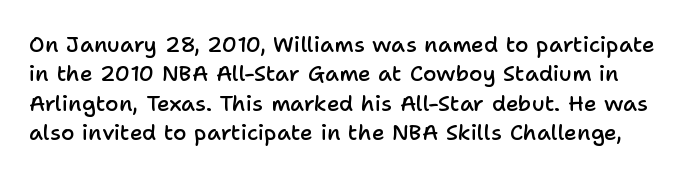
Default kerning and tracking; the words read as compact shapes. Successive baselines arrive at the customary interval. Slightly chunky letters — semibold, I'd say, not full bold. Italic: no, the glyphs are upright roman. Has an underline been added? It has not.
